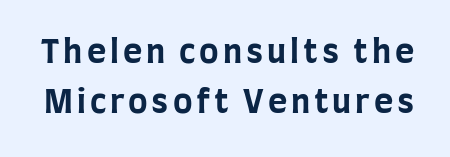
{"serif": "no", "italic": "no", "bold": "yes", "weight": "bold", "width": "condensed", "stroke_contrast": "low", "x_height": "large", "monospaced": "no", "underline": "no", "line_spacing": "normal", "line_spacing_ratio": 1.52, "glyph_px": 33}
